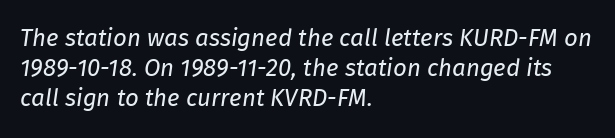
Q: Is the text bold? A: No.
Q: Is the text italic (slanted)? A: Yes, it leans right by about 8 degrees.
Q: Is the text underlined? A: No.
Q: How is the paragraph aligned? A: Left-aligned.
Q: Is the spacing between letters normal or unusually wide? A: Normal.
Q: Is the spacing between lines tight, normal or loose? A: Normal.
